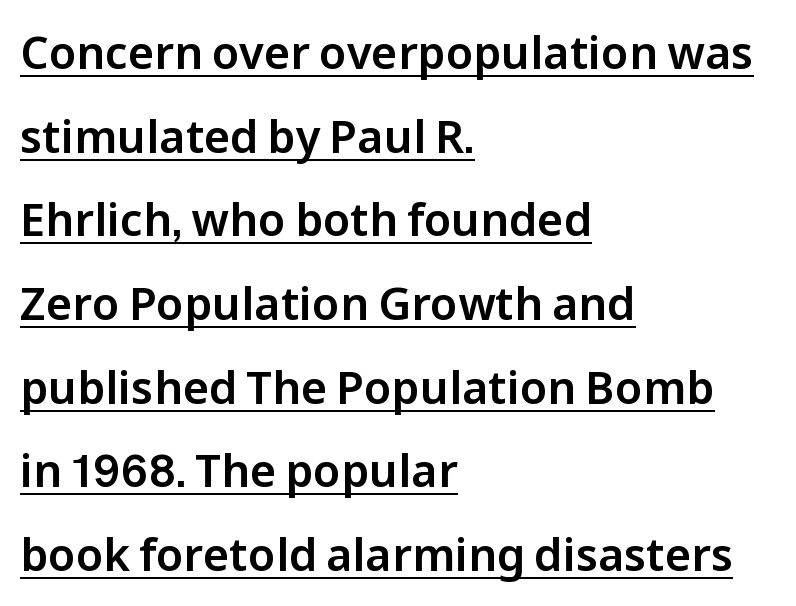
{"serif": "no", "italic": "no", "width": "normal", "stroke_contrast": "low", "x_height": "medium", "monospaced": "no", "underline": "yes", "align": "left", "line_spacing_ratio": 1.86, "letter_spacing": "normal", "letter_spacing_em": 0.0, "glyph_px": 45}
